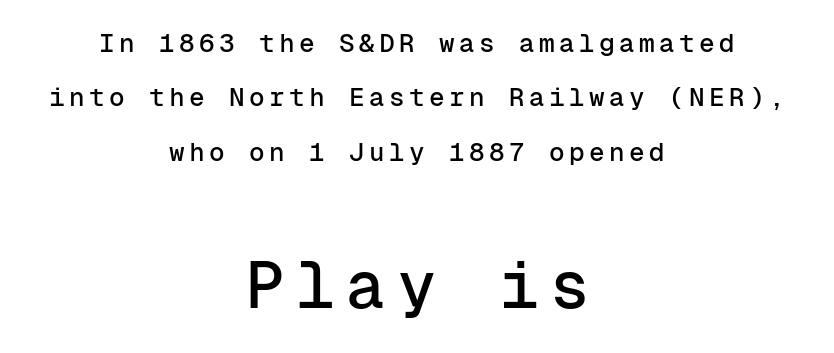
The image shows 66 px sans-serif type, upright, monospaced; set centered, loose line spacing (2.09x), not underlined; the second (bottom) block is 2.54x larger; low stroke contrast and a medium x-height.
